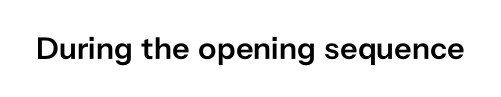
{"serif": "no", "italic": "no", "bold": "semi", "weight": "semibold", "width": "normal", "stroke_contrast": "low", "x_height": "medium", "monospaced": "no", "underline": "no", "letter_spacing": "normal", "letter_spacing_em": 0.0, "glyph_px": 31}
